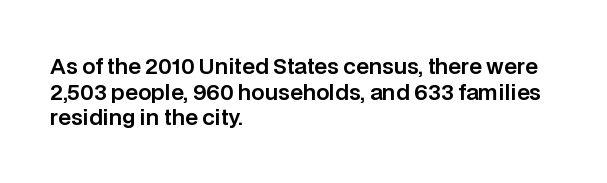
Q: Is the text italic (slanted)? A: No, it is upright.
Q: Is the text underlined? A: No.
Q: How is the paragraph aligned? A: Left-aligned.
Q: Is the spacing between letters normal or unusually wide? A: Normal.
